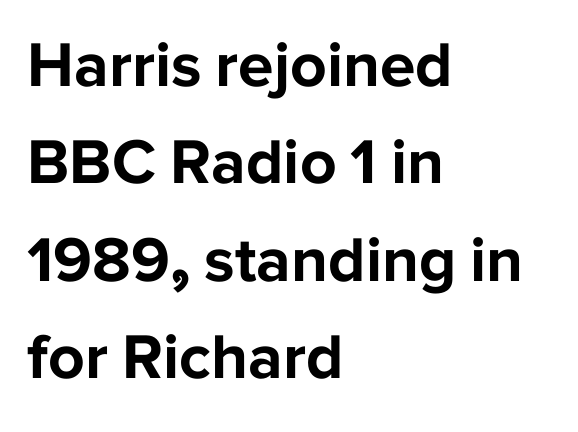
The typeface chosen for these lines omits serifs. The type sits square on the baseline with zero lean. Think of a printed novel: that variable character pitch is what you see here. The rendering uses a bold face; every stroke is thick and dark.
